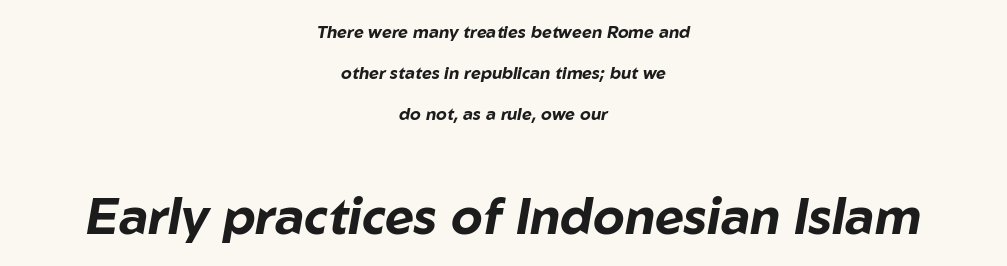
The image shows 50 px bold type, italic (leaning right); set centered, loose line spacing (2.41x), normal letter spacing, not underlined; the second (bottom) block is 2.94x larger; low stroke contrast and a medium x-height.
